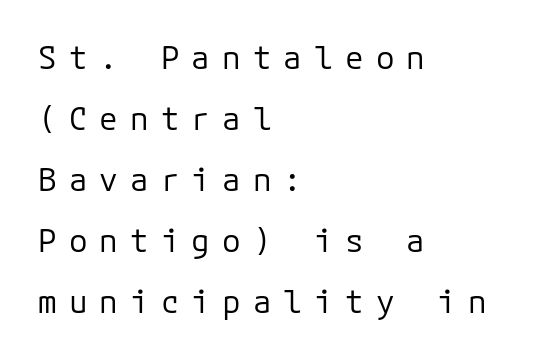
Note: no serifs on the glyphs. Widely set lines give the paragraph a tall, airy silhouette. The axis of the letterforms is exactly vertical. You could only call the tracking loose — the letters float apart.
